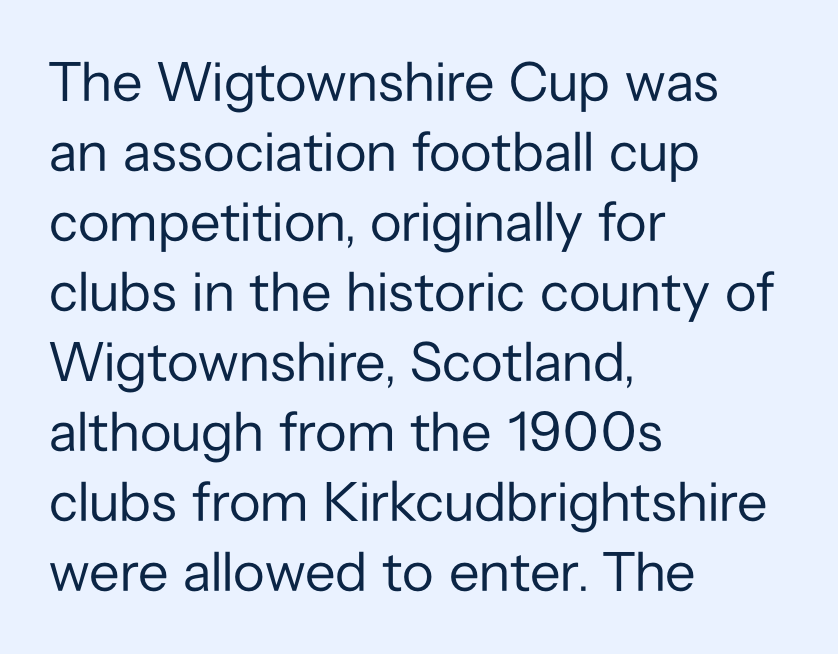
A typesetter would call this proportional, since set widths differ per character. A normal amount of white space separates one row of letters from the next. The glyphs are unaccompanied by any horizontal stroke below them. The font is comparable to plain body text, perhaps lighter. The letters carry no serifs — their stems end cleanly without finishing strokes.
